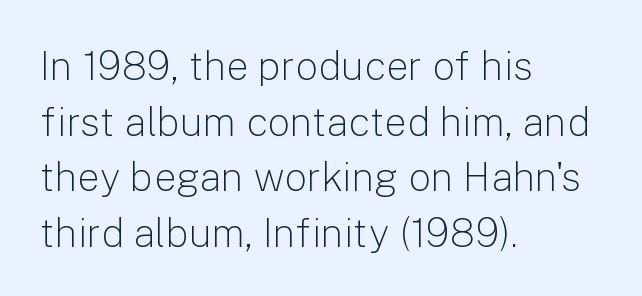
Q: Is the text bold? A: No.
Q: Is the text italic (slanted)? A: No, it is upright.
Q: Is the typeface a serif or a sans-serif typeface? A: Sans-serif.
Q: Is the text underlined? A: No.
Q: How is the paragraph aligned? A: Left-aligned.
Q: Is the spacing between letters normal or unusually wide? A: Normal.
Q: Is the spacing between lines tight, normal or loose? A: Normal.
Q: Width (condensed, normal, or wide)? A: Normal.
Q: Stroke contrast? A: Low.
Q: x-height? A: Medium.
Q: Monospaced? A: No.
